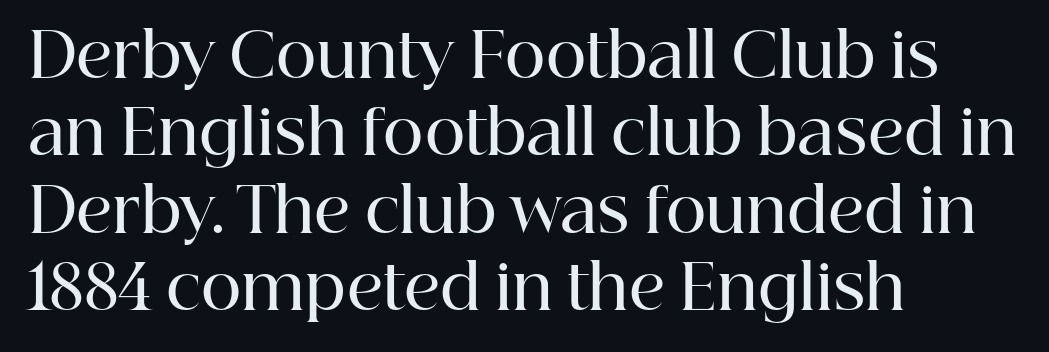
{"serif": "yes", "italic": "no", "bold": "semi", "weight": "semibold", "width": "normal", "stroke_contrast": "high", "x_height": "medium", "monospaced": "no", "underline": "no", "align": "left", "line_spacing": "normal", "line_spacing_ratio": 1.25, "letter_spacing": "normal", "letter_spacing_em": 0.0, "glyph_px": 62}
